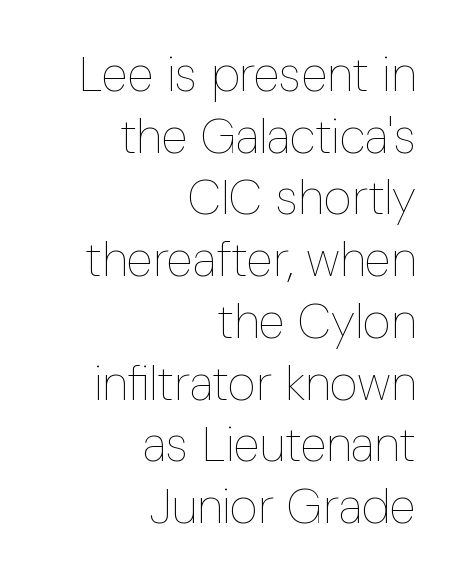
Q: Is the text bold? A: No.
Q: Is the text italic (slanted)? A: No, it is upright.
Q: Is the text underlined? A: No.
Q: How is the paragraph aligned? A: Right-aligned.
Q: Is the spacing between letters normal or unusually wide? A: Normal.
Q: Is the spacing between lines tight, normal or loose? A: Normal.
Q: Width (condensed, normal, or wide)? A: Condensed.
Q: Stroke contrast? A: Low.
Q: x-height? A: Medium.
Q: Monospaced? A: No.
